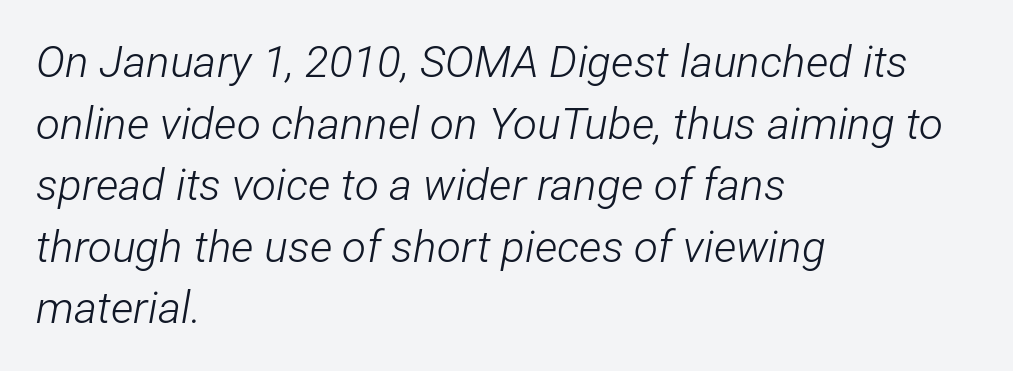
{"italic": "yes", "lean": "right", "slant_degrees": 12, "bold": "no", "weight": "light", "width": "condensed", "stroke_contrast": "low", "x_height": "medium", "monospaced": "no", "underline": "no", "align": "left", "line_spacing": "normal", "line_spacing_ratio": 1.4, "letter_spacing": "normal", "letter_spacing_em": 0.0, "glyph_px": 44}
